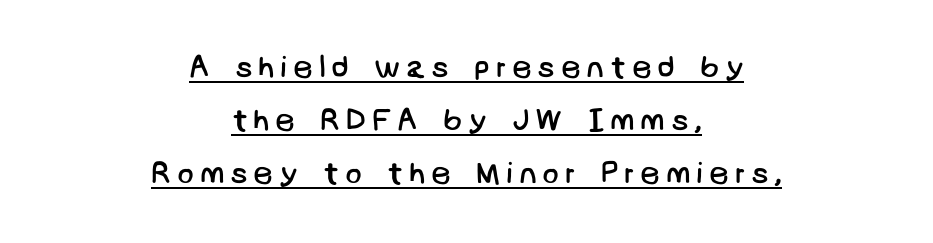
{"serif": "no", "bold": "no", "weight": "regular", "width": "normal", "stroke_contrast": "low", "x_height": "large", "underline": "yes", "align": "center", "line_spacing_ratio": 1.71, "glyph_px": 31}
